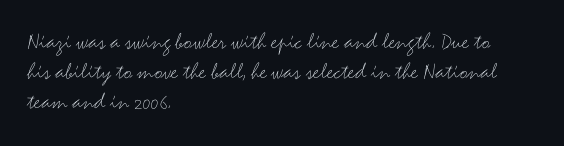
Honestly, there is no underline to notice here at all. Horizontally, the lines are justified to the leading edge only. Bold? No — there's no thickening of the strokes.
